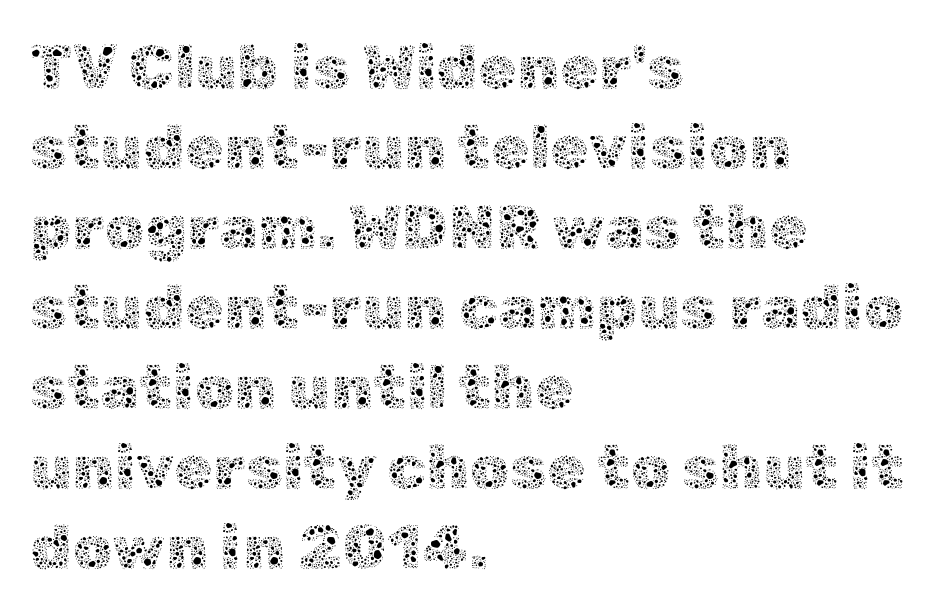
The image shows 63 px thin type, upright; set left-aligned, normal line spacing (1.27x), normal letter spacing, not underlined; a medium x-height.
